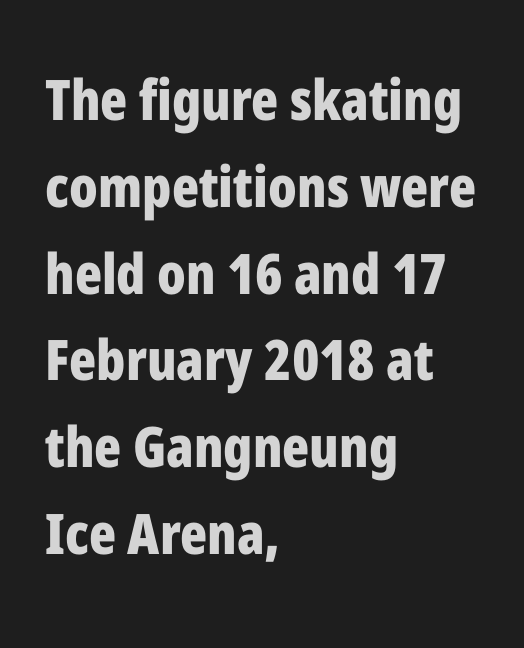
{"serif": "no", "italic": "no", "bold": "yes", "weight": "bold", "width": "condensed", "stroke_contrast": "low", "x_height": "medium", "monospaced": "no", "underline": "no", "align": "left", "line_spacing": "normal", "line_spacing_ratio": 1.55, "letter_spacing": "normal", "letter_spacing_em": 0.0, "glyph_px": 56}
